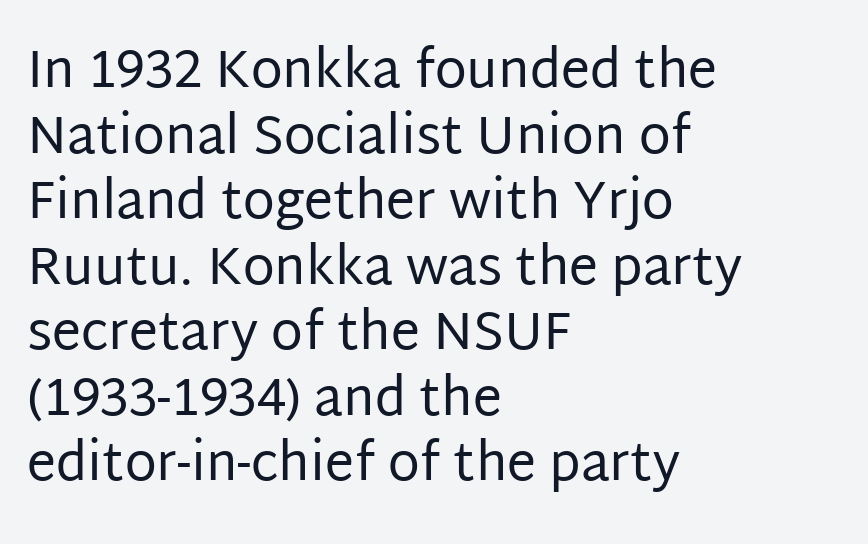
The image shows 52 px regular-weight sans-serif type, upright; set left-aligned, normal line spacing (1.26x), normal letter spacing, not underlined; low stroke contrast and a large x-height.
